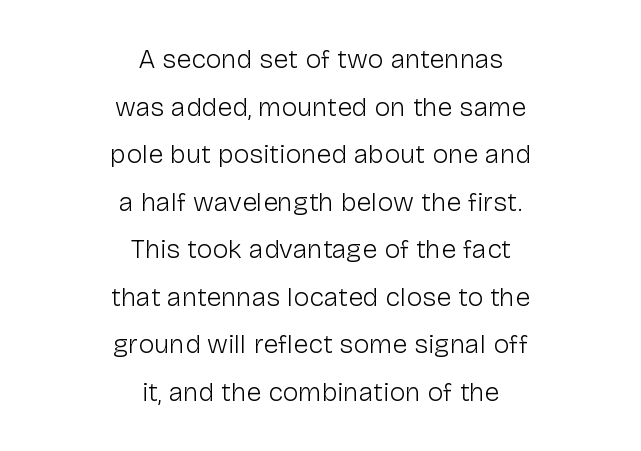
You can tell it's not italic because the verticals are truly vertical. Does extra space separate the letters? No, they use regular spacing. Centered paragraph, ragged on both sides. The font is comparable to plain body text, perhaps lighter. Unmarked baselines from the first word to the last.
